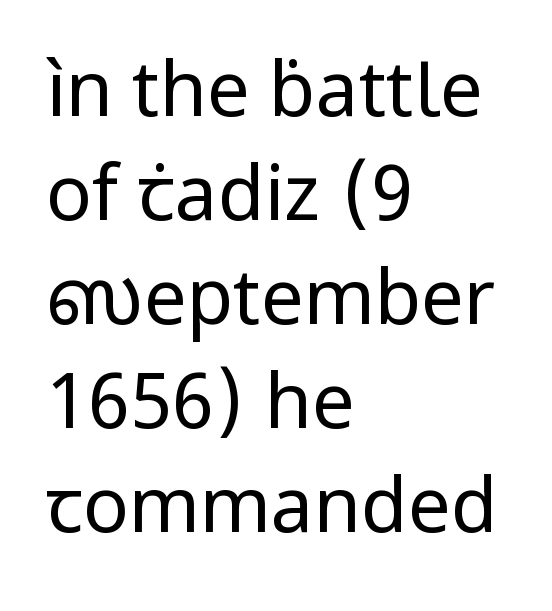
Glance below the letters and you will spot only blank space. The compositor pushed each line to the left boundary. The axis of the letterforms is exactly vertical. Short note: letters normally spaced. The passage shown stacks its lines at a standard gap. The rendering uses natural spacing where letterforms have individual widths.
